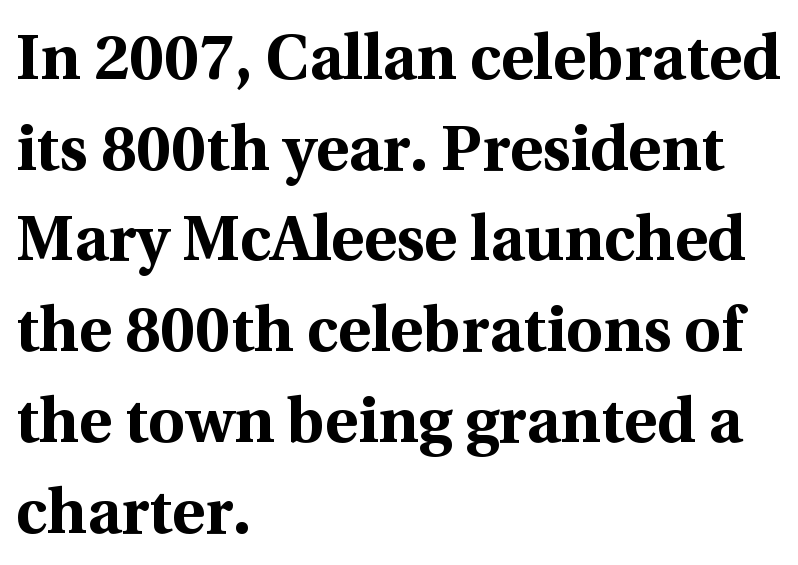
Q: Is the text bold? A: Yes.
Q: Is the text italic (slanted)? A: No, it is upright.
Q: Is the typeface a serif or a sans-serif typeface? A: Serif.
Q: Is the text underlined? A: No.
Q: How is the paragraph aligned? A: Left-aligned.
Q: Is the spacing between letters normal or unusually wide? A: Normal.
Q: Is the spacing between lines tight, normal or loose? A: Normal.
Q: Width (condensed, normal, or wide)? A: Normal.
Q: x-height? A: Medium.
Q: Monospaced? A: No.
